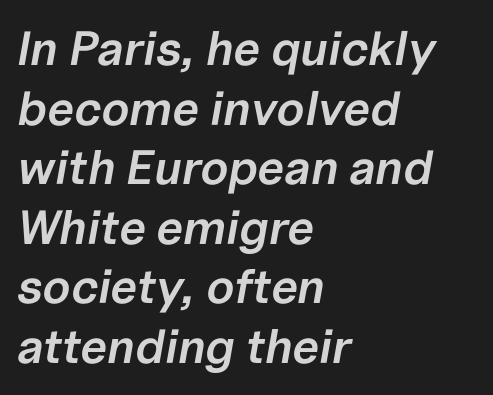
Q: Is the text bold? A: Semi-bold.
Q: Is the text italic (slanted)? A: Yes, it leans right by about 10 degrees.
Q: Is the text underlined? A: No.
Q: How is the paragraph aligned? A: Left-aligned.
Q: Is the spacing between letters normal or unusually wide? A: Normal.
Q: Width (condensed, normal, or wide)? A: Normal.
Q: Stroke contrast? A: Low.
Q: x-height? A: Medium.
Q: Monospaced? A: No.
